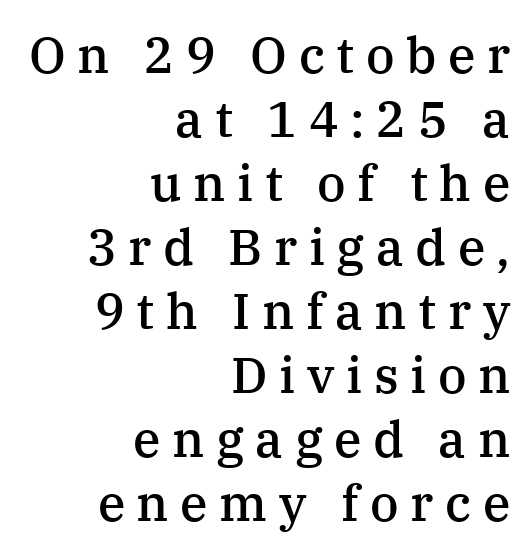
The image shows 50 px semibold serif type, upright; set right-aligned, normal line spacing (1.28x), unusually wide letter spacing (+0.23 em), not underlined; medium stroke contrast and a medium x-height.
